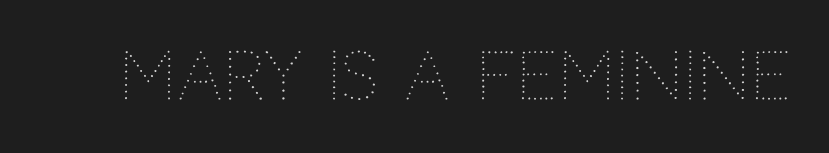
{"italic": "no", "bold": "no", "weight": "thin", "width": "normal", "stroke_contrast": "medium", "x_height": "large", "monospaced": "no", "underline": "no", "letter_spacing": "normal", "letter_spacing_em": 0.0, "glyph_px": 66}
